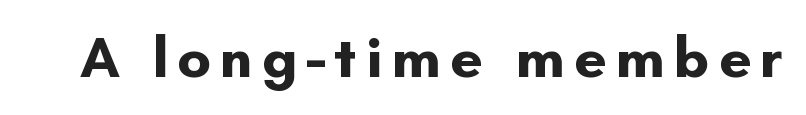
Only glyphs here, with clear space below each row. Here the designer chose a conventional face with non-uniform glyph widths. Typographic density is high because the face is bold. This is the regular roman posture of the typeface.
